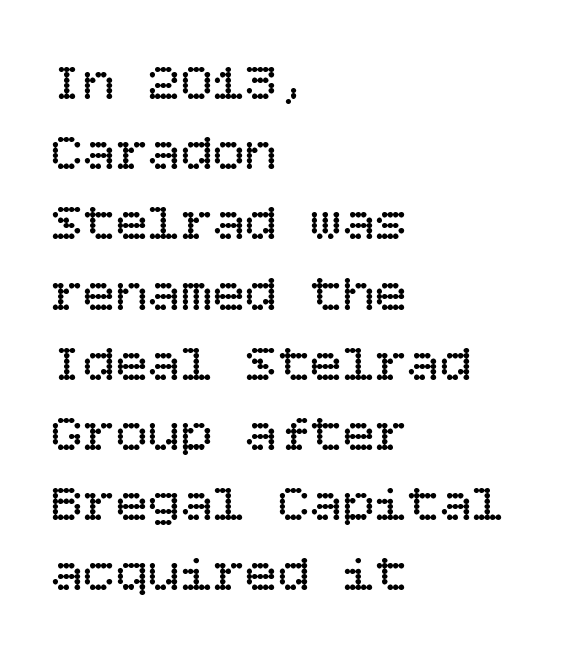
{"italic": "no", "bold": "no", "weight": "regular", "width": "normal", "stroke_contrast": "low", "x_height": "large", "underline": "no", "align": "left", "line_spacing": "normal", "line_spacing_ratio": 1.3, "letter_spacing": "normal", "letter_spacing_em": 0.0, "glyph_px": 54}
